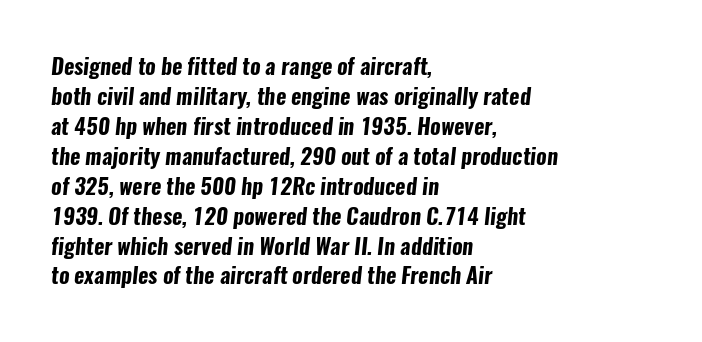
The image shows 22 px bold type; set left-aligned, normal line spacing (1.36x), normal letter spacing, not underlined.
